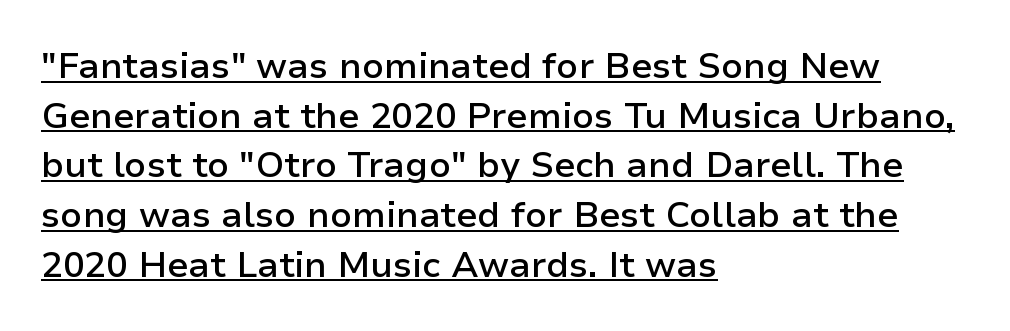
The image shows 36 px semibold sans-serif type, upright; set left-aligned, normal line spacing (1.38x), normal letter spacing, underlined; low stroke contrast and a medium x-height.
